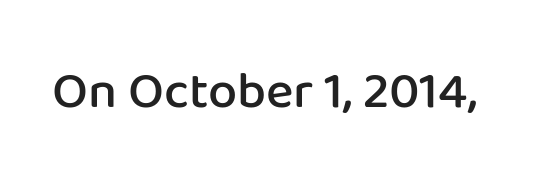
Weight check: semibold — heavier than regular, not quite bold. Words float on clear page, feet unadorned. Spacing verdict: proportional, widths tailored to each character. Does the lettering tilt? It doesn't — this is upright.
